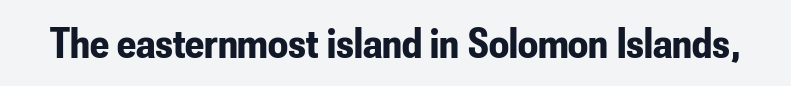
{"serif": "no", "italic": "no", "bold": "yes", "weight": "bold", "width": "condensed", "stroke_contrast": "low", "x_height": "small", "monospaced": "no", "underline": "no", "letter_spacing": "normal", "letter_spacing_em": 0.0, "glyph_px": 44}
